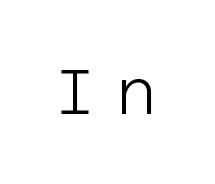
Q: Is the text bold? A: No.
Q: Is the text italic (slanted)? A: No, it is upright.
Q: Is the typeface a serif or a sans-serif typeface? A: Sans-serif.
Q: Is the text underlined? A: No.
Q: Is the spacing between letters normal or unusually wide? A: Unusually wide.
Q: Width (condensed, normal, or wide)? A: Normal.
Q: Stroke contrast? A: Low.
Q: x-height? A: Large.
